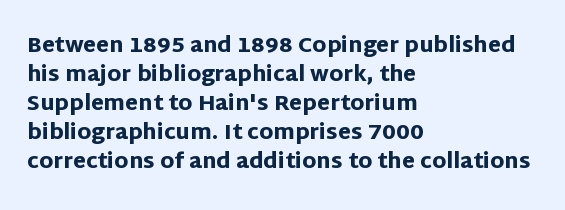
Q: Is the text bold? A: Yes.
Q: Is the text italic (slanted)? A: No, it is upright.
Q: Is the text underlined? A: No.
Q: How is the paragraph aligned? A: Left-aligned.
Q: Is the spacing between letters normal or unusually wide? A: Normal.
Q: Is the spacing between lines tight, normal or loose? A: Normal.
